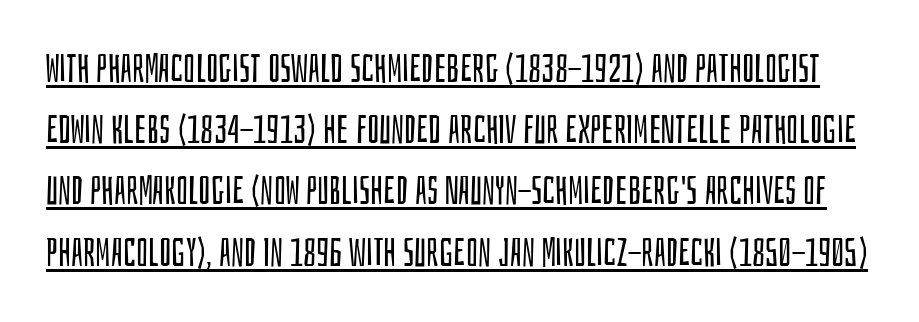
Q: Is the text bold? A: No.
Q: Is the text italic (slanted)? A: No, it is upright.
Q: Is the typeface a serif or a sans-serif typeface? A: Sans-serif.
Q: Is the text underlined? A: Yes.
Q: Is the spacing between letters normal or unusually wide? A: Normal.
Q: Is the spacing between lines tight, normal or loose? A: Normal.
Q: Width (condensed, normal, or wide)? A: Condensed.
Q: Stroke contrast? A: Low.
Q: x-height? A: Large.
Q: Monospaced? A: No.
